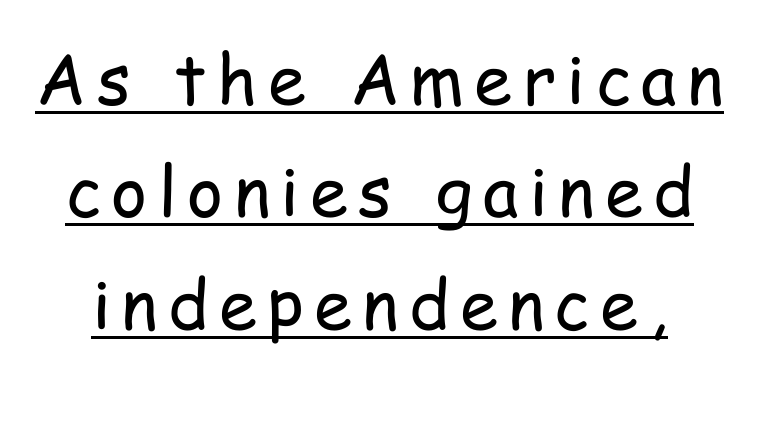
Type style note: lacks serifs. Check the space under the baseline: a stroke is drawn there. Reading down the column, the eye jumps a familiar distance to each next line. Is the type heavy? It reads as light-to-regular instead. If you drew a line through each stem, it would be perfectly vertical. The passage shown is typed in a proportional face where columns would drift.
